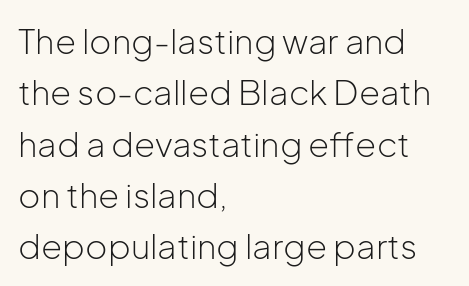
{"serif": "no", "italic": "no", "bold": "no", "weight": "light", "width": "normal", "stroke_contrast": "low", "x_height": "medium", "monospaced": "no", "underline": "no", "align": "left", "line_spacing": "normal", "line_spacing_ratio": 1.51, "letter_spacing": "normal", "letter_spacing_em": 0.0, "glyph_px": 34}
